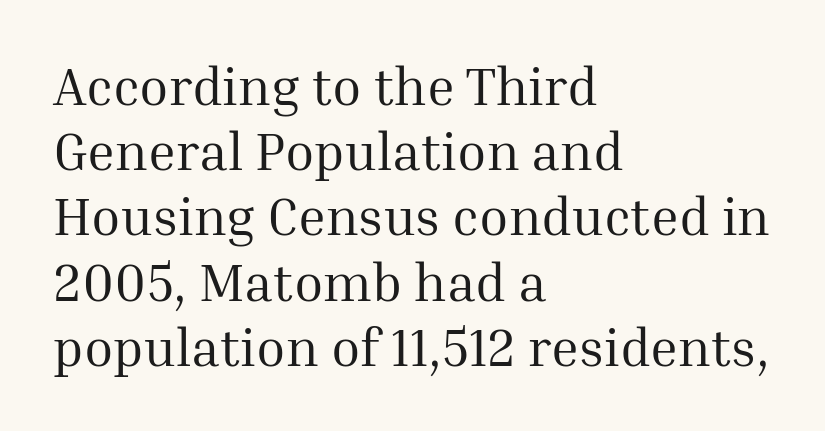
Q: Is the text bold? A: No.
Q: Is the text italic (slanted)? A: No, it is upright.
Q: Is the typeface a serif or a sans-serif typeface? A: Serif.
Q: Is the text underlined? A: No.
Q: How is the paragraph aligned? A: Left-aligned.
Q: Is the spacing between letters normal or unusually wide? A: Normal.
Q: Width (condensed, normal, or wide)? A: Normal.
Q: Stroke contrast? A: Medium.
Q: x-height? A: Medium.
Q: Monospaced? A: No.
